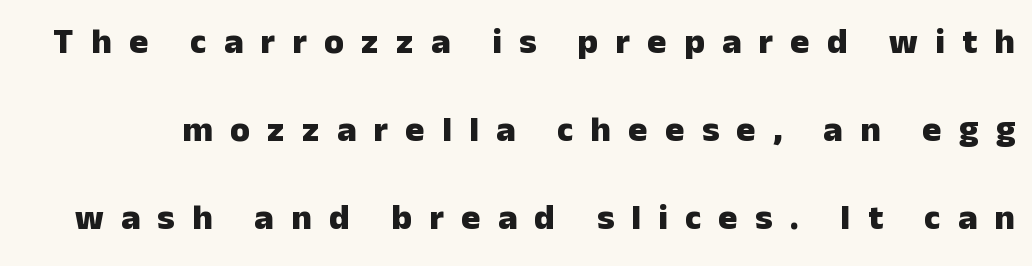
Q: Is the text bold? A: Yes.
Q: Is the text italic (slanted)? A: No, it is upright.
Q: Is the typeface a serif or a sans-serif typeface? A: Sans-serif.
Q: Is the text underlined? A: No.
Q: Is the spacing between letters normal or unusually wide? A: Unusually wide.
Q: Is the spacing between lines tight, normal or loose? A: Loose.
Q: Width (condensed, normal, or wide)? A: Normal.
Q: Stroke contrast? A: Low.
Q: x-height? A: Medium.
Q: Monospaced? A: No.
